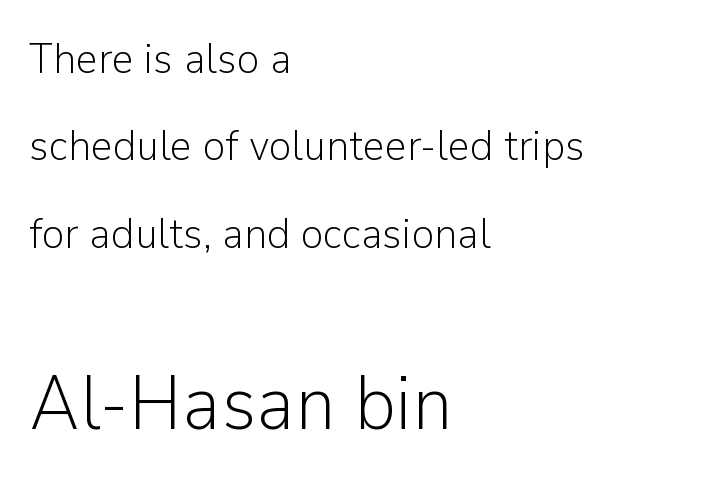
Q: Is the text bold? A: No.
Q: Is the text italic (slanted)? A: No, it is upright.
Q: Is the typeface a serif or a sans-serif typeface? A: Sans-serif.
Q: Is the text underlined? A: No.
Q: How is the paragraph aligned? A: Left-aligned.
Q: Is the spacing between letters normal or unusually wide? A: Normal.
Q: Is the spacing between lines tight, normal or loose? A: Loose.
Q: Which block of text is set in a larger size, the first (top) or the second (bottom)? A: The second (bottom) one.
Q: Width (condensed, normal, or wide)? A: Normal.
Q: Stroke contrast? A: Low.
Q: x-height? A: Medium.
Q: Monospaced? A: No.
